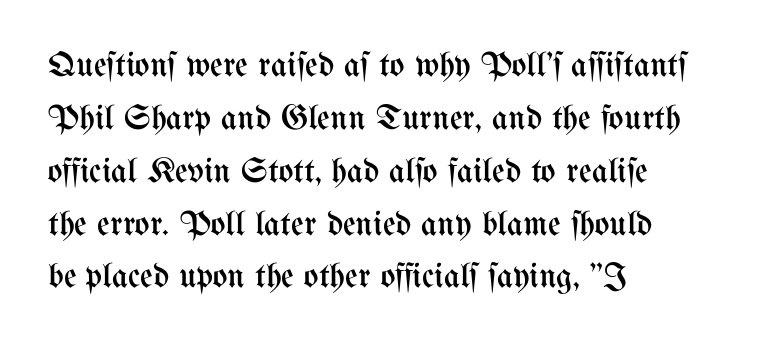
The vertical gap from one line to the next is medium. In CSS terms this would be text-align: left. The type sits square on the baseline with zero lean. Is the stroke heavy? The answer is a plain regular-or-lighter. Proportional: the letters do not fall into vertical columns. No word sits above an underline.
